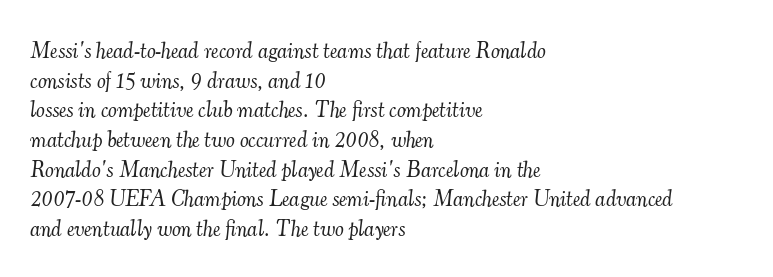
Q: Is the text bold? A: No.
Q: Is the text italic (slanted)? A: Yes, it leans right by about 7 degrees.
Q: Is the text underlined? A: No.
Q: How is the paragraph aligned? A: Left-aligned.
Q: Is the spacing between letters normal or unusually wide? A: Normal.
Q: Is the spacing between lines tight, normal or loose? A: Normal.
